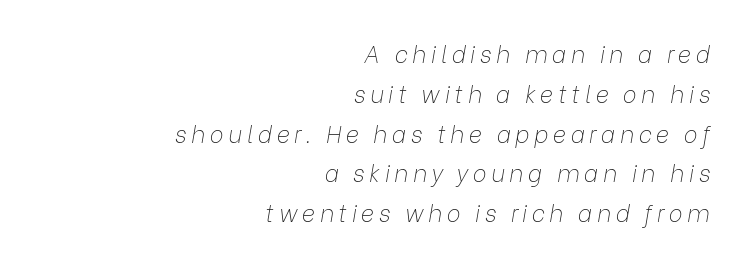
These glyphs show unthickened strokes, regular width or finer. Rendered with sloped, italic letterforms. Characters follow at a spacing far wider than the type designer built in. Nobody drew a line under any word here. The lines are quadded right.
